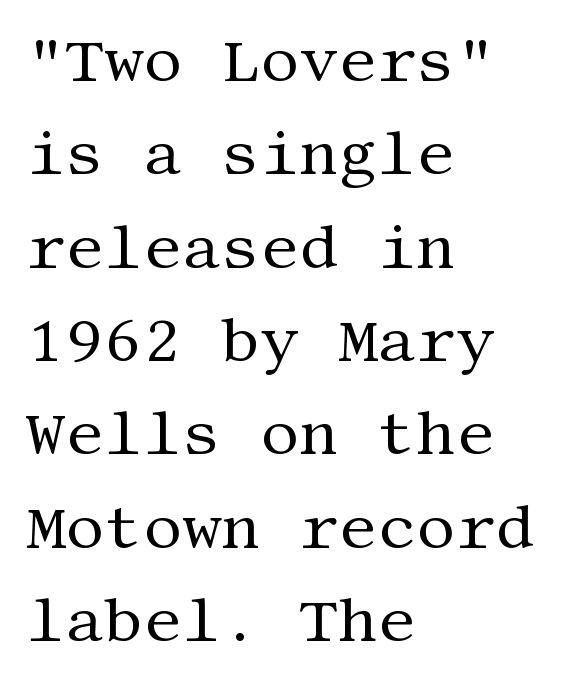
{"serif": "yes", "italic": "no", "bold": "no", "weight": "regular", "width": "normal", "stroke_contrast": "medium", "x_height": "large", "underline": "no", "align": "left", "line_spacing": "normal", "line_spacing_ratio": 1.53, "letter_spacing": "normal", "letter_spacing_em": 0.0, "glyph_px": 61}
